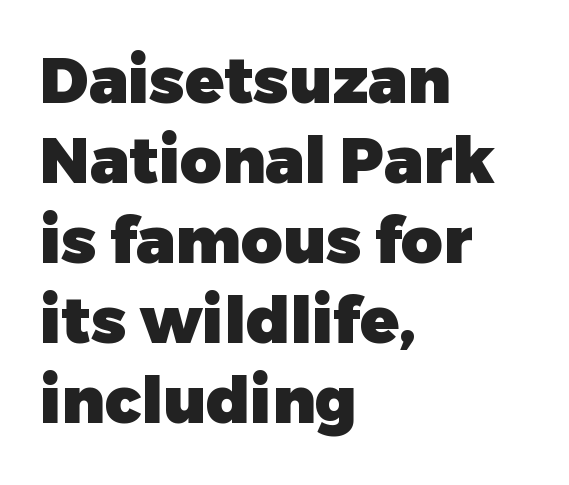
{"serif": "no", "italic": "no", "bold": "yes", "weight": "heavy", "width": "normal", "stroke_contrast": "low", "x_height": "medium", "monospaced": "no", "underline": "no", "align": "left", "line_spacing": "normal", "line_spacing_ratio": 1.25, "letter_spacing": "normal", "letter_spacing_em": 0.0, "glyph_px": 64}
